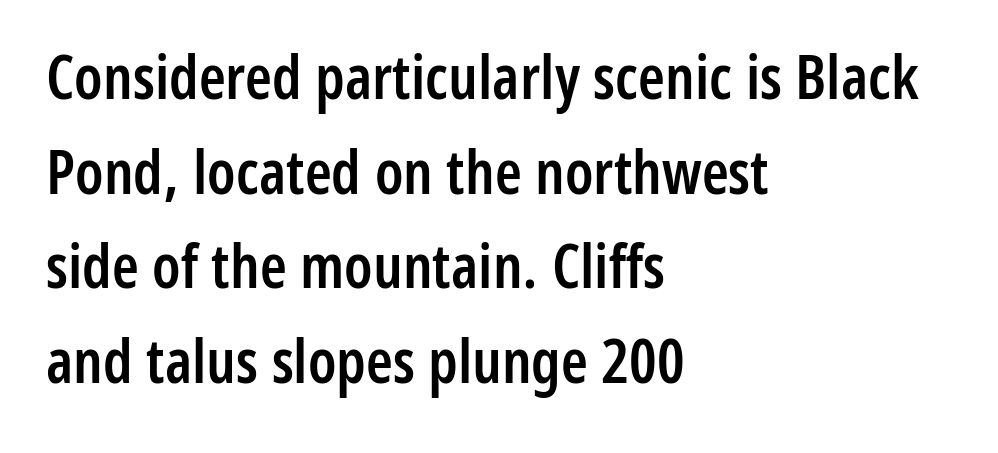
Successive baselines arrive at the customary interval. These lines are rendered in a variable-pitch font. Classification — sans serif. Underline: absent.
